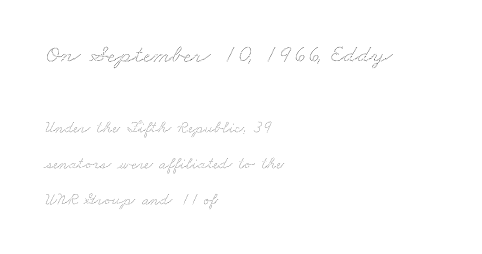
{"underline": "no", "align": "left", "line_spacing": "loose", "line_spacing_ratio": 2.12, "letter_spacing": "normal", "letter_spacing_em": 0.0, "larger_block": "first", "size_ratio": 1.53, "glyph_px": 26}
